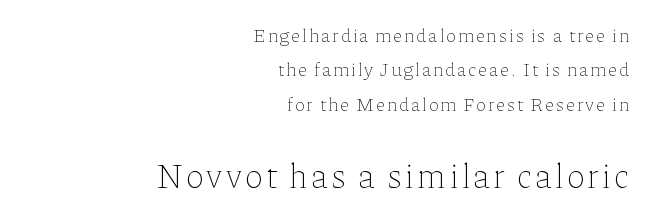
Q: Is the text bold? A: No.
Q: Is the text italic (slanted)? A: No, it is upright.
Q: Is the text underlined? A: No.
Q: How is the paragraph aligned? A: Right-aligned.
Q: Which block of text is set in a larger size, the first (top) or the second (bottom)? A: The second (bottom) one.
Q: Width (condensed, normal, or wide)? A: Normal.
Q: Stroke contrast? A: Low.
Q: x-height? A: Medium.
Q: Monospaced? A: No.
